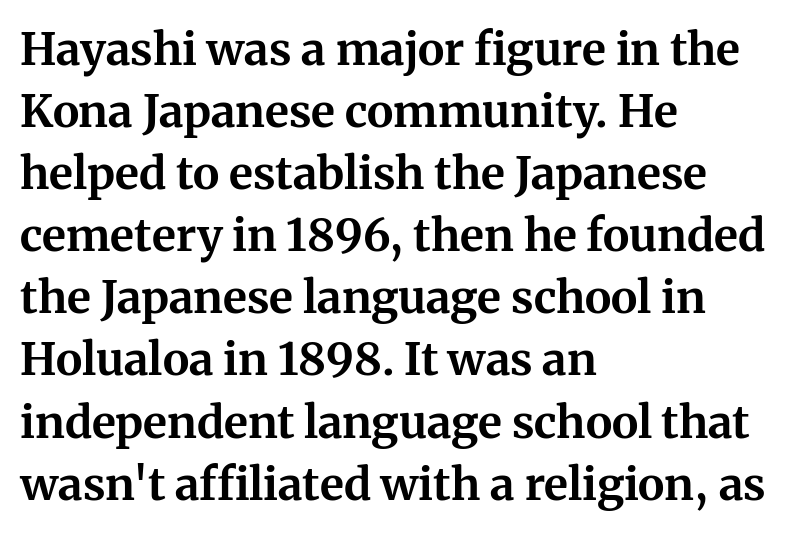
Q: Is the text bold? A: Yes.
Q: Is the text italic (slanted)? A: No, it is upright.
Q: Is the typeface a serif or a sans-serif typeface? A: Serif.
Q: Is the text underlined? A: No.
Q: How is the paragraph aligned? A: Left-aligned.
Q: Is the spacing between letters normal or unusually wide? A: Normal.
Q: Is the spacing between lines tight, normal or loose? A: Normal.
Q: Width (condensed, normal, or wide)? A: Normal.
Q: Stroke contrast? A: Medium.
Q: x-height? A: Medium.
Q: Monospaced? A: No.
